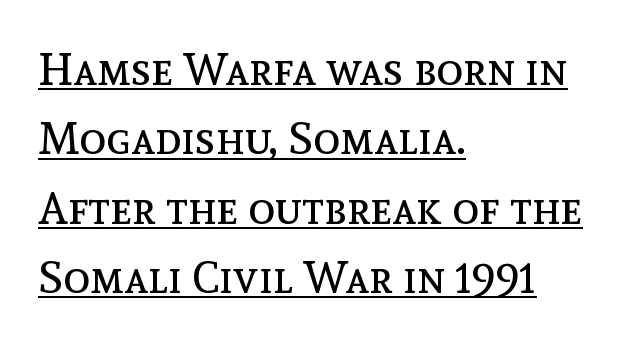
{"italic": "no", "bold": "no", "weight": "regular", "width": "normal", "x_height": "medium", "monospaced": "no", "underline": "yes", "align": "left", "line_spacing": "normal", "line_spacing_ratio": 1.54, "letter_spacing": "normal", "letter_spacing_em": 0.0, "glyph_px": 45}
